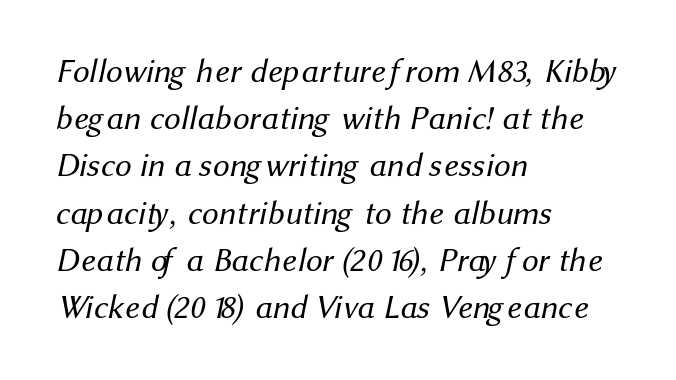
Stroke terminals: plain, sans-serif. Tracking value appears to be zero — textbook default spacing. The passage shown is not bold in any degree. Note the varied advance widths — an 'i' is clearly narrower than an 'm'. Layout note: lines flush left. The glyphs are unaccompanied by any horizontal stroke below them.
